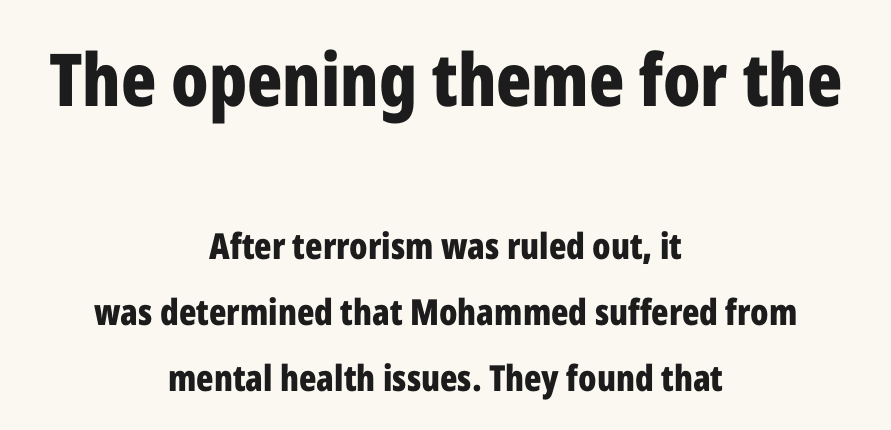
Q: Is the text bold? A: Yes.
Q: Is the text italic (slanted)? A: No, it is upright.
Q: Is the typeface a serif or a sans-serif typeface? A: Sans-serif.
Q: Is the text underlined? A: No.
Q: How is the paragraph aligned? A: Centered.
Q: Is the spacing between letters normal or unusually wide? A: Normal.
Q: Which block of text is set in a larger size, the first (top) or the second (bottom)? A: The first (top) one.
Q: Width (condensed, normal, or wide)? A: Condensed.
Q: Stroke contrast? A: Low.
Q: x-height? A: Medium.
Q: Monospaced? A: No.
